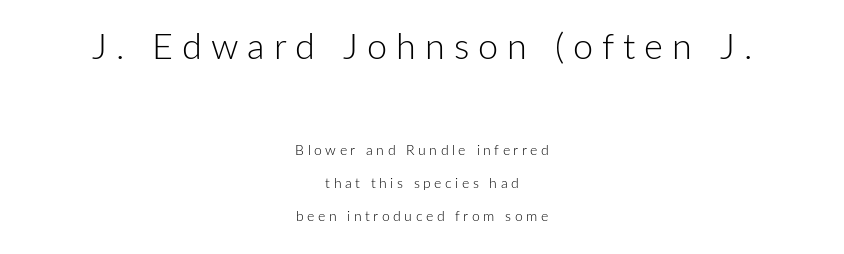
The image shows 36 px light sans-serif type, upright; set centered, loose line spacing (2.34x), unusually wide letter spacing (+0.25 em), not underlined; the first (top) block is 2.57x larger; low stroke contrast and a medium x-height.
